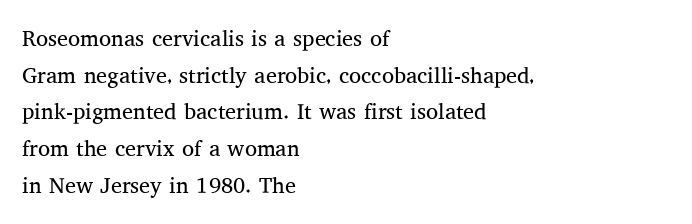
On a weight scale, this lands at 450 or below. Every row of glyphs begins at an identical x-position on the left. A typesetter would call this zero additional tracking. The specimen reads as upright at a glance. If you measured baseline to baseline, you'd find a middling distance. Lines of text with bare space underneath.
